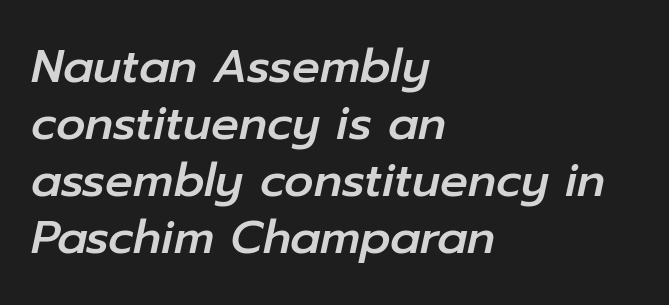
Q: Is the text italic (slanted)? A: Yes, it leans right by about 12 degrees.
Q: Is the text underlined? A: No.
Q: How is the paragraph aligned? A: Left-aligned.
Q: Is the spacing between letters normal or unusually wide? A: Normal.
Q: Width (condensed, normal, or wide)? A: Normal.
Q: Stroke contrast? A: Low.
Q: x-height? A: Medium.
Q: Monospaced? A: No.
